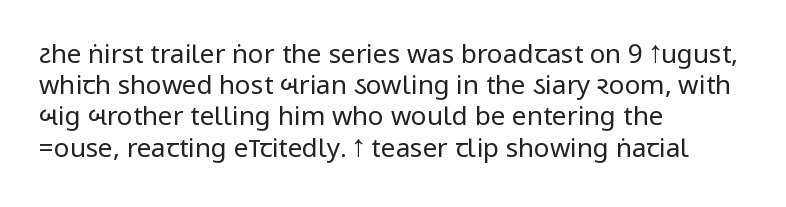
Q: Is the text bold? A: No.
Q: Is the text italic (slanted)? A: No, it is upright.
Q: Is the text underlined? A: No.
Q: How is the paragraph aligned? A: Left-aligned.
Q: Is the spacing between letters normal or unusually wide? A: Normal.
